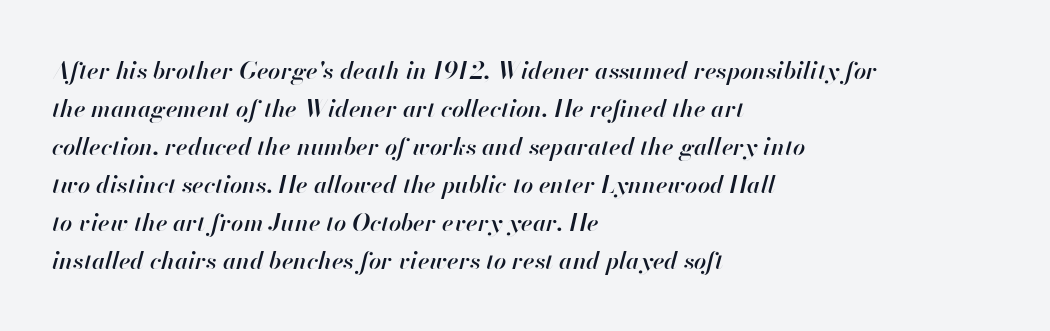
Q: Is the text bold? A: Semi-bold.
Q: Is the text italic (slanted)? A: Yes, it leans right by about 13 degrees.
Q: Is the text underlined? A: No.
Q: How is the paragraph aligned? A: Left-aligned.
Q: Is the spacing between letters normal or unusually wide? A: Normal.
Q: Is the spacing between lines tight, normal or loose? A: Normal.
